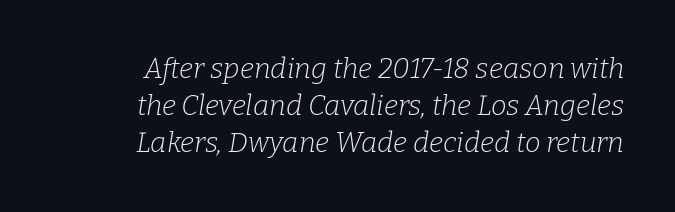
The image shows 28 px light serif type, italic (leaning right); set normal line spacing (1.33x), normal letter spacing, not underlined; low stroke contrast and a medium x-height.
